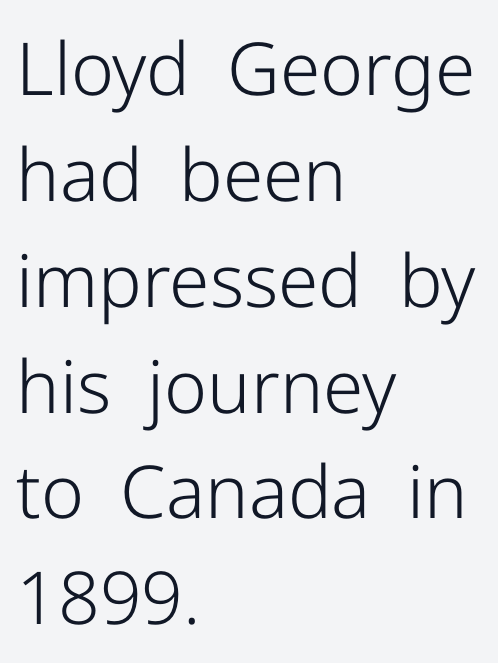
These glyphs show unthickened strokes, regular width or finer. Which margin do the lines hug? The left one — the right edge is uneven. Posture: straight, roman, zero tilt. What kind of face is this? One without serifs — a sans. The letterforms sit shoulder to shoulder at normal distance.
